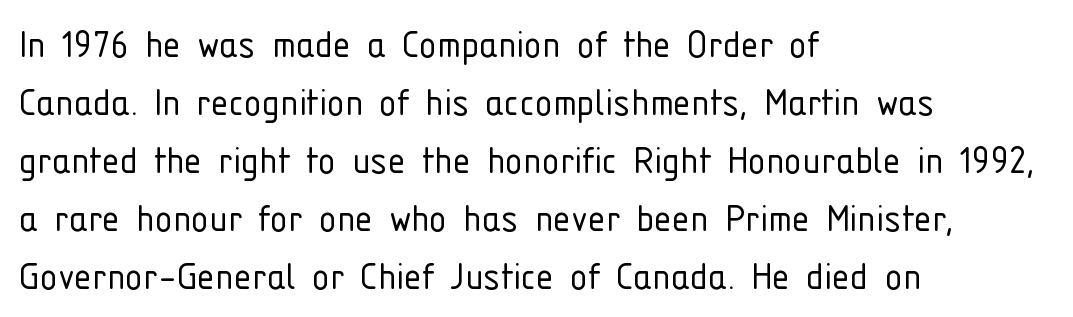
Descenders are the only things crossing below the line. Teacher's note: observe the even left margin — that is flush-left alignment. Do the characters align in a grid? No, the font is proportional. Students, note that the glyphs here touch the page at normal intervals. In terms of leading, this rendering sits right in the middle.
